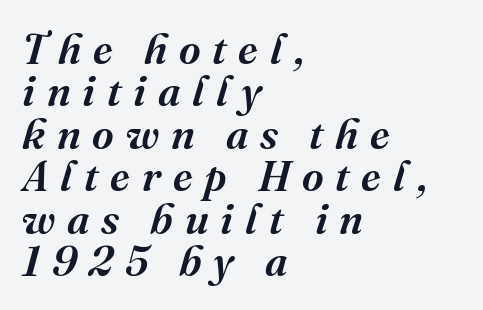
Q: Is the text bold? A: Semi-bold.
Q: Is the text italic (slanted)? A: Yes, it leans right by about 16 degrees.
Q: Is the typeface a serif or a sans-serif typeface? A: Serif.
Q: Is the text underlined? A: No.
Q: How is the paragraph aligned? A: Left-aligned.
Q: Is the spacing between letters normal or unusually wide? A: Unusually wide.
Q: Is the spacing between lines tight, normal or loose? A: Tight.
Q: Width (condensed, normal, or wide)? A: Normal.
Q: Stroke contrast? A: Medium.
Q: x-height? A: Medium.
Q: Monospaced? A: No.
